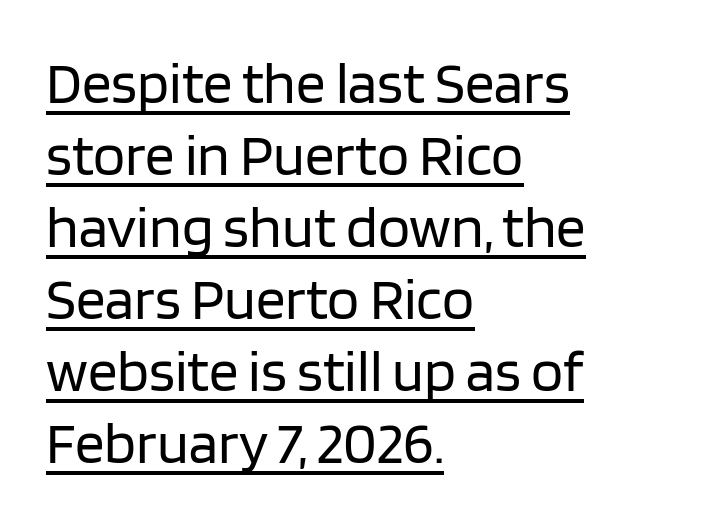
{"serif": "no", "italic": "no", "bold": "no", "weight": "regular", "width": "normal", "stroke_contrast": "low", "x_height": "large", "monospaced": "no", "underline": "yes", "align": "left", "line_spacing_ratio": 1.22, "letter_spacing": "normal", "letter_spacing_em": 0.0, "glyph_px": 59}
